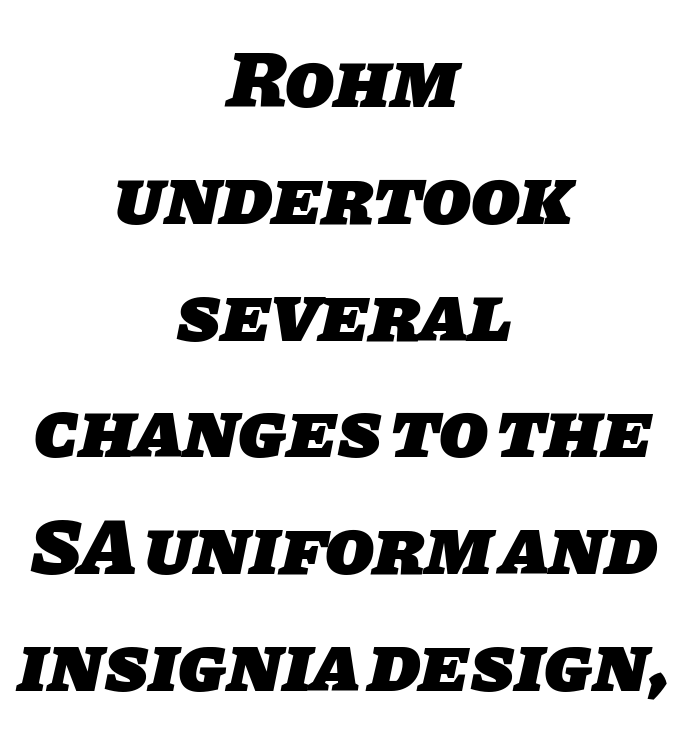
{"bold": "yes", "weight": "heavy", "width": "normal", "stroke_contrast": "low", "x_height": "large", "monospaced": "no", "underline": "no", "align": "center", "line_spacing": "normal", "line_spacing_ratio": 1.46, "letter_spacing": "normal", "letter_spacing_em": 0.0, "glyph_px": 80}
